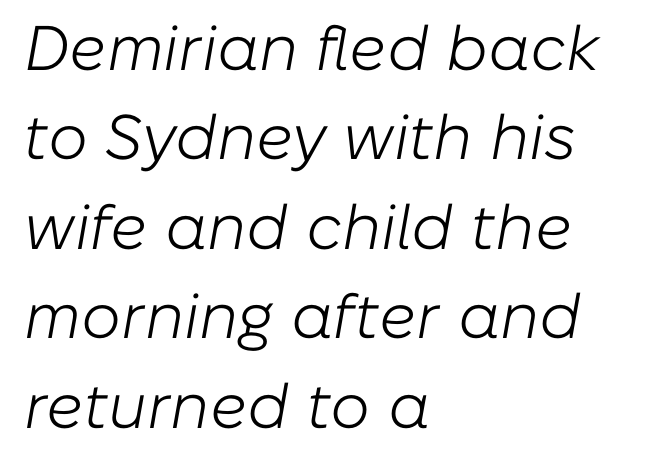
The image shows 63 px light type, italic (leaning right); set left-aligned, normal line spacing (1.42x), normal letter spacing, not underlined; low stroke contrast and a medium x-height.
